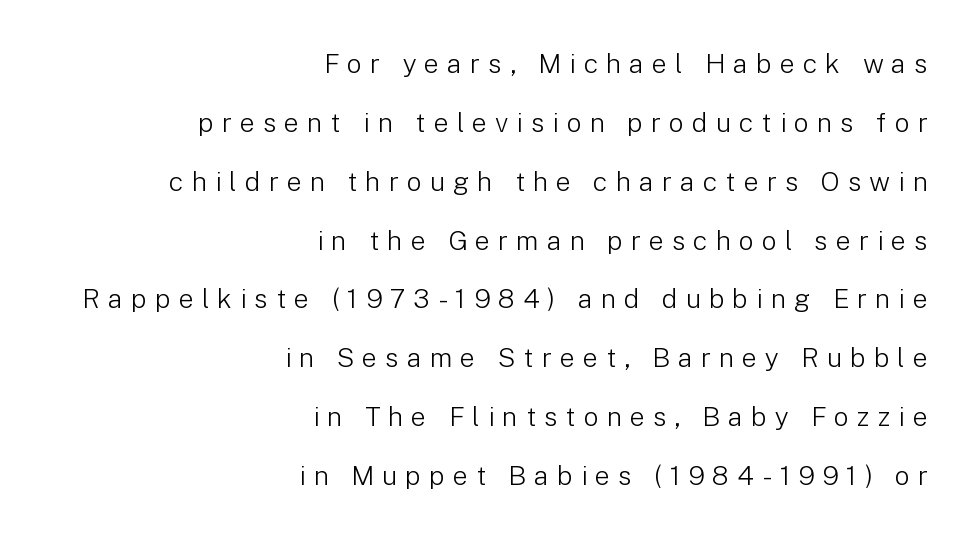
Rendered with straight, roman letterforms. The strokes carry an ordinary text weight at most. Inter-character spacing is expanded well beyond the font's built-in metrics. Baseline-to-baseline distance is far greater than the letter height. The zone under the glyphs is completely vacant.
